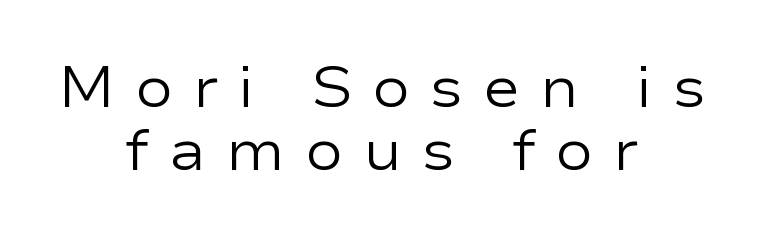
The image shows 57 px regular-weight, wide sans-serif type, upright; set centered, tight line spacing (1.11x), unusually wide letter spacing (+0.34 em), not underlined; low stroke contrast and a medium x-height.
